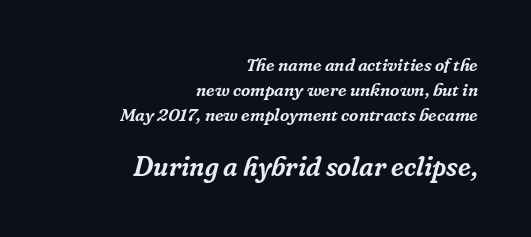
The image shows 27 px text type, italic (leaning right); set right-aligned, normal line spacing (1.38x), normal letter spacing, not underlined; the second (bottom) block is 1.5x larger.
